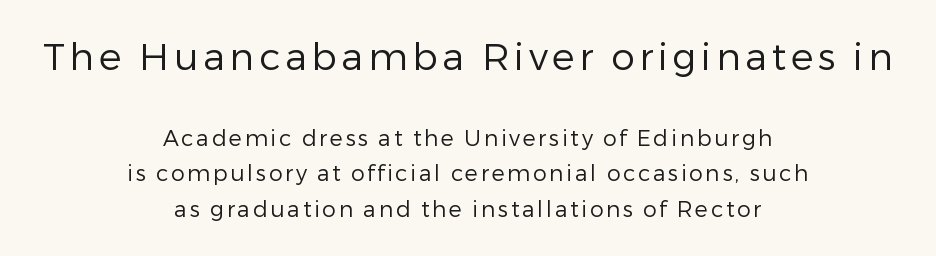
Q: Is the text bold? A: No.
Q: Is the text italic (slanted)? A: No, it is upright.
Q: Is the typeface a serif or a sans-serif typeface? A: Sans-serif.
Q: Is the text underlined? A: No.
Q: How is the paragraph aligned? A: Centered.
Q: Is the spacing between lines tight, normal or loose? A: Normal.
Q: Which block of text is set in a larger size, the first (top) or the second (bottom)? A: The first (top) one.
Q: Width (condensed, normal, or wide)? A: Normal.
Q: Stroke contrast? A: Low.
Q: x-height? A: Medium.
Q: Monospaced? A: No.
